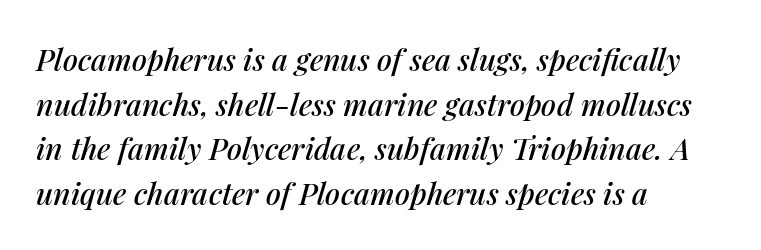
{"italic": "yes", "lean": "right", "slant_degrees": 14, "width": "normal", "stroke_contrast": "medium", "x_height": "medium", "monospaced": "no", "underline": "no", "align": "left", "line_spacing": "normal", "line_spacing_ratio": 1.49, "letter_spacing": "normal", "letter_spacing_em": 0.0, "glyph_px": 30}
